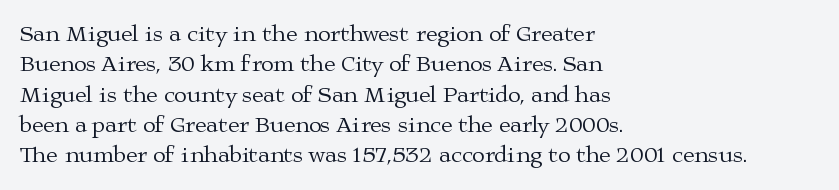
The image shows 23 px text type, upright; set left-aligned, normal line spacing (1.32x), normal letter spacing, not underlined.
